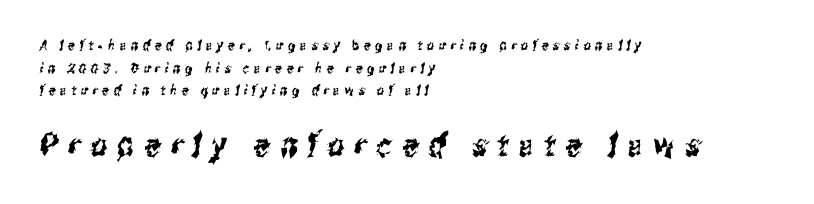
Letters rest on an invisible, unmarked baseline. Where is the straight margin? On the left. The later block is typeset at a bigger size than the earlier block. The rendering uses natural spacing where letterforms have individual widths. This is sans-serif lettering, the kind often seen on screens and signage.
